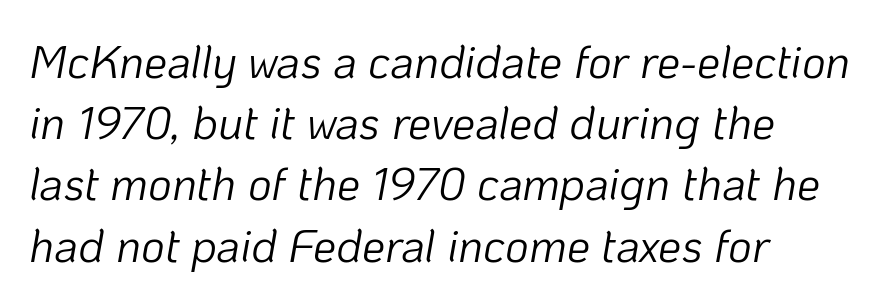
Q: Is the text bold? A: No.
Q: Is the text italic (slanted)? A: Yes, it leans right by about 10 degrees.
Q: Is the text underlined? A: No.
Q: Is the spacing between letters normal or unusually wide? A: Normal.
Q: Is the spacing between lines tight, normal or loose? A: Normal.
Q: Width (condensed, normal, or wide)? A: Normal.
Q: Stroke contrast? A: Low.
Q: x-height? A: Medium.
Q: Monospaced? A: No.
